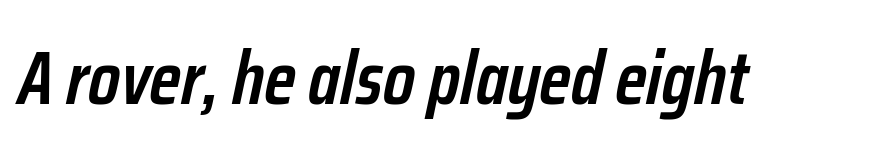
{"italic": "yes", "lean": "right", "slant_degrees": 12, "bold": "semi", "weight": "semibold", "width": "condensed", "stroke_contrast": "low", "x_height": "medium", "monospaced": "no", "underline": "no", "letter_spacing": "normal", "letter_spacing_em": 0.0, "glyph_px": 75}
